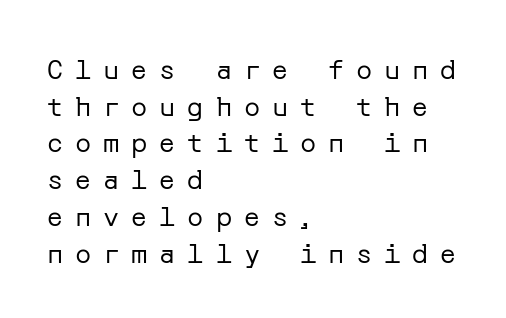
Q: Is the text bold? A: No.
Q: Is the text italic (slanted)? A: No, it is upright.
Q: Is the text underlined? A: No.
Q: How is the paragraph aligned? A: Left-aligned.
Q: Is the spacing between letters normal or unusually wide? A: Unusually wide.
Q: Is the spacing between lines tight, normal or loose? A: Normal.
